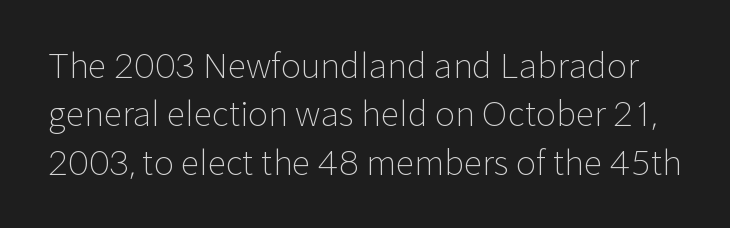
Is there any slant? The stems are plumb. In terms of letterspacing, this is plain default setting. These lines sit exactly where default settings would place them. Observe the absence of serifs on each vertical stroke in this sample.
